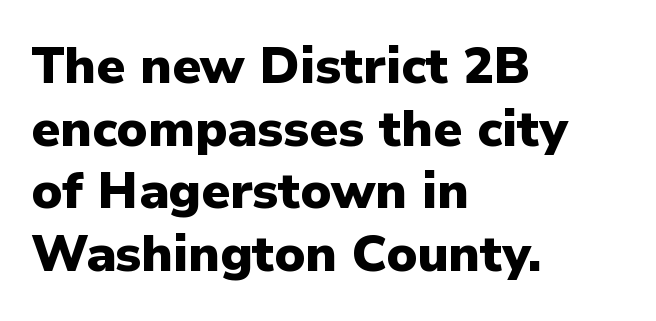
{"serif": "no", "italic": "no", "bold": "yes", "weight": "heavy", "width": "normal", "stroke_contrast": "low", "x_height": "medium", "monospaced": "no", "underline": "no", "align": "left", "line_spacing_ratio": 1.23, "letter_spacing": "normal", "letter_spacing_em": 0.0, "glyph_px": 51}
